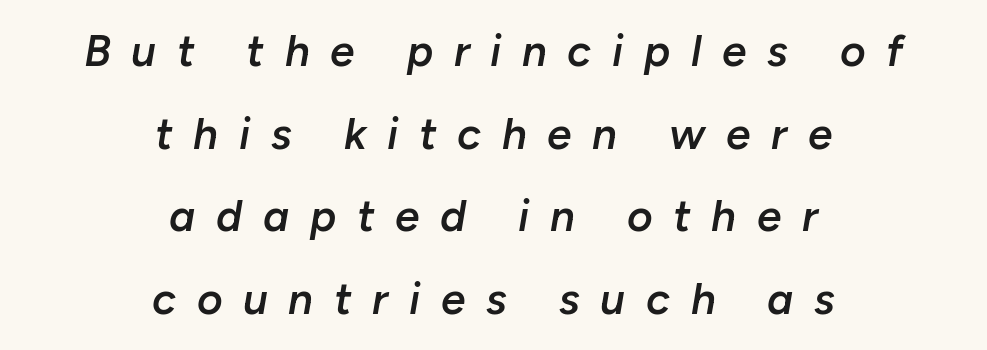
Nobody drew a line under any word here. Is the type bold? Partly — it's a semibold, heavier than regular but not fully bold. Character widths vary here, with narrow letters taking less room than wide ones. Compared with ordinary roman type, these characters are visibly tilted. Reading down the block, each line starts at a different indent, mirrored at its end.
